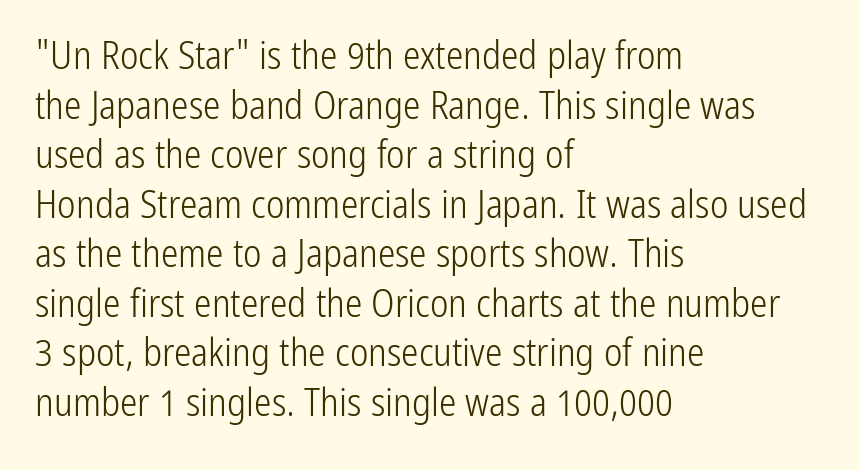
The image shows 39 px light, condensed sans-serif type, upright; set left-aligned, normal line spacing (1.27x), normal letter spacing, not underlined; low stroke contrast and a medium x-height.
